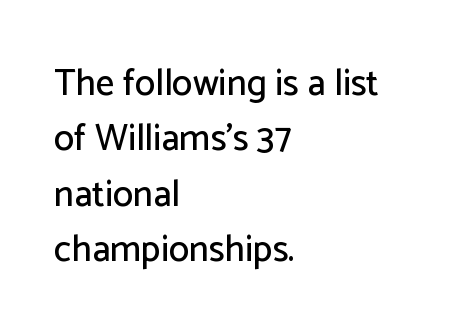
These lines are rendered in a variable-pitch font. A student would call this left alignment; a typographer would say flush left, rag right. Check under the words: just untouched page. The rows are spaced the way most documents space them.
